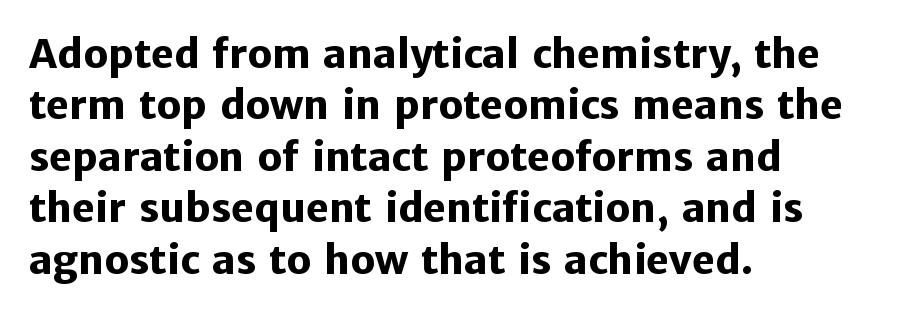
Q: Is the text bold? A: Yes.
Q: Is the text italic (slanted)? A: No, it is upright.
Q: Is the typeface a serif or a sans-serif typeface? A: Sans-serif.
Q: Is the text underlined? A: No.
Q: How is the paragraph aligned? A: Left-aligned.
Q: Is the spacing between letters normal or unusually wide? A: Normal.
Q: Is the spacing between lines tight, normal or loose? A: Normal.
Q: Width (condensed, normal, or wide)? A: Normal.
Q: Stroke contrast? A: Low.
Q: x-height? A: Medium.
Q: Monospaced? A: No.
